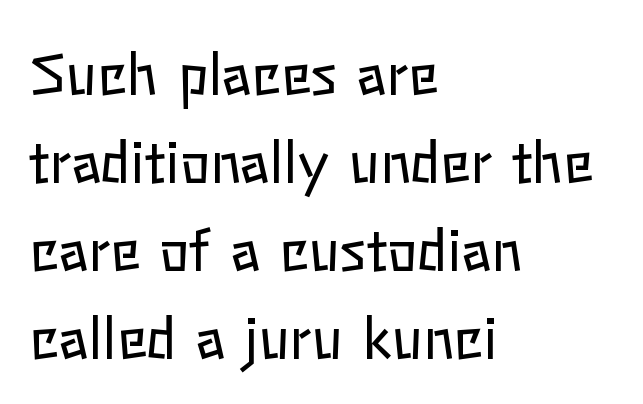
The image shows 56 px regular-weight type, upright; set left-aligned, normal line spacing (1.57x), normal letter spacing, not underlined; low stroke contrast and a medium x-height.
